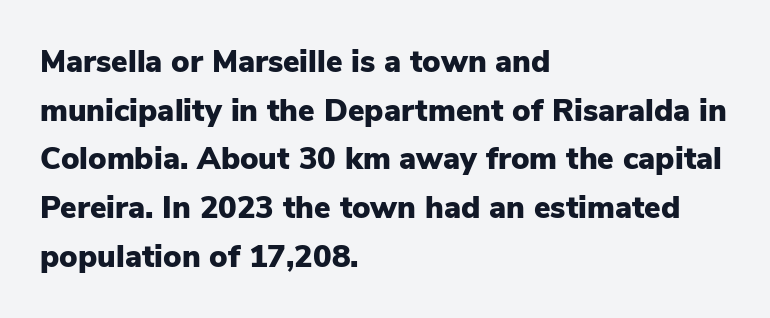
{"serif": "no", "italic": "no", "bold": "yes", "weight": "heavy", "width": "normal", "stroke_contrast": "low", "x_height": "medium", "monospaced": "no", "underline": "no", "align": "left", "line_spacing": "normal", "line_spacing_ratio": 1.57, "letter_spacing": "normal", "letter_spacing_em": 0.0, "glyph_px": 31}
